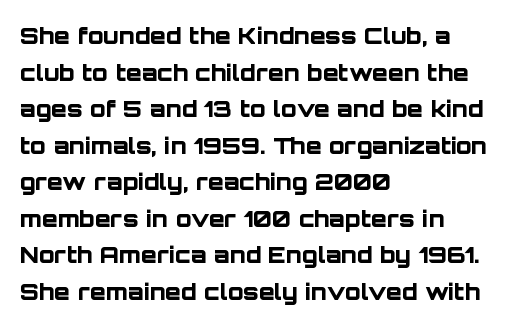
Q: Is the text bold? A: Yes.
Q: Is the text italic (slanted)? A: No, it is upright.
Q: Is the text underlined? A: No.
Q: How is the paragraph aligned? A: Left-aligned.
Q: Is the spacing between letters normal or unusually wide? A: Normal.
Q: Is the spacing between lines tight, normal or loose? A: Normal.
